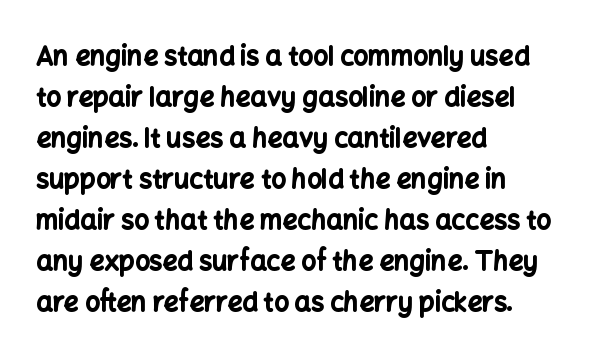
Standard letterfit; no display-style spreading of the glyphs. Compared with typical paragraphs, the rows here are spaced about the same. A bare baseline throughout the passage. Every stem runs plumb, perpendicular to the baseline. The typesetter chose a ragged-right arrangement here. The font is running at its bold setting.
